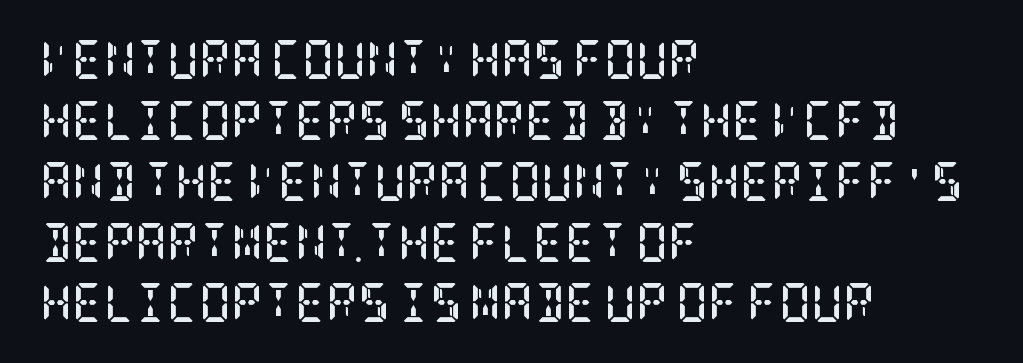
Typesetter's note: full bold, strokes at maximum text heaviness. Small tapered or slab feet sit at the stroke ends, so this counts as serif. Do the letters lean? They stand straight. Compared with typical body copy, the letter spacing here is the same. Clear beneath every line of the passage. The designer left line spacing at the default.
